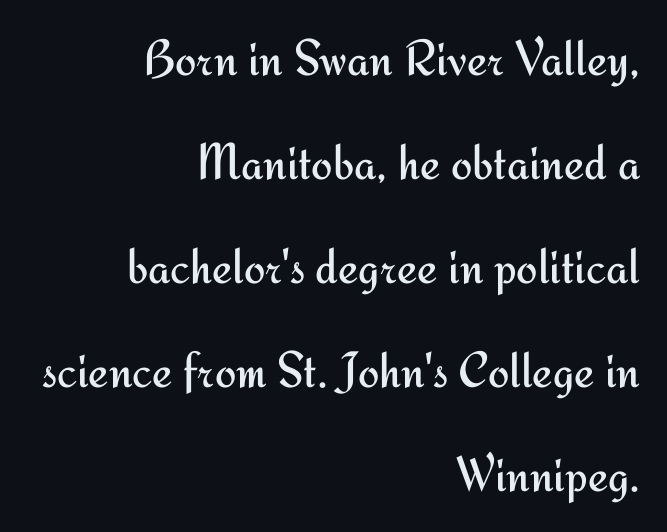
{"serif": "no", "italic": "no", "bold": "no", "weight": "regular", "width": "normal", "stroke_contrast": "medium", "x_height": "small", "monospaced": "no", "underline": "no", "align": "right", "line_spacing": "loose", "line_spacing_ratio": 2.04, "letter_spacing": "normal", "letter_spacing_em": 0.0, "glyph_px": 51}
